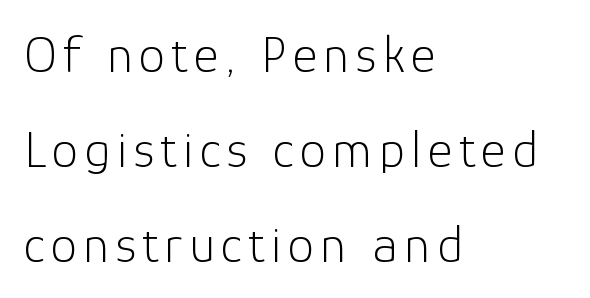
Q: Is the text bold? A: No.
Q: Is the text italic (slanted)? A: No, it is upright.
Q: Is the typeface a serif or a sans-serif typeface? A: Sans-serif.
Q: Is the text underlined? A: No.
Q: How is the paragraph aligned? A: Left-aligned.
Q: Width (condensed, normal, or wide)? A: Normal.
Q: Stroke contrast? A: Low.
Q: x-height? A: Medium.
Q: Monospaced? A: No.
